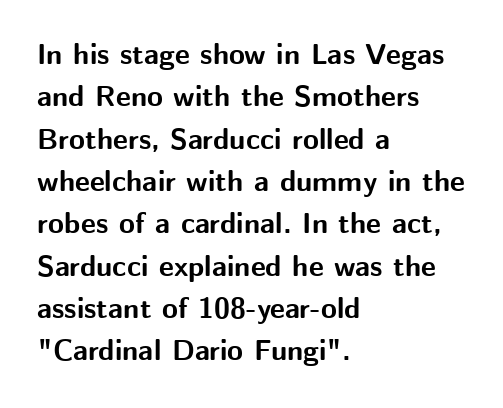
Q: Is the text bold? A: Yes.
Q: Is the text italic (slanted)? A: No, it is upright.
Q: Is the typeface a serif or a sans-serif typeface? A: Sans-serif.
Q: Is the text underlined? A: No.
Q: How is the paragraph aligned? A: Left-aligned.
Q: Is the spacing between letters normal or unusually wide? A: Normal.
Q: Is the spacing between lines tight, normal or loose? A: Normal.
Q: Width (condensed, normal, or wide)? A: Normal.
Q: Stroke contrast? A: Medium.
Q: x-height? A: Medium.
Q: Monospaced? A: No.
